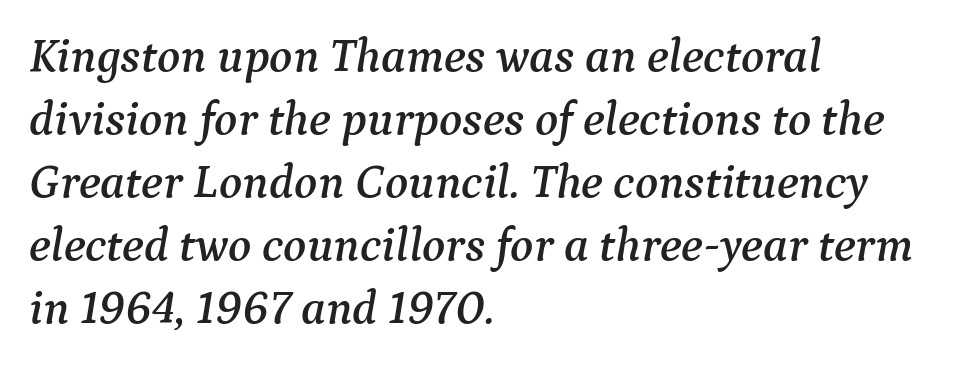
{"serif": "yes", "italic": "yes", "lean": "right", "slant_degrees": 9, "width": "normal", "stroke_contrast": "medium", "x_height": "medium", "monospaced": "no", "underline": "no", "align": "left", "line_spacing": "normal", "line_spacing_ratio": 1.31, "letter_spacing": "normal", "letter_spacing_em": 0.0, "glyph_px": 48}
